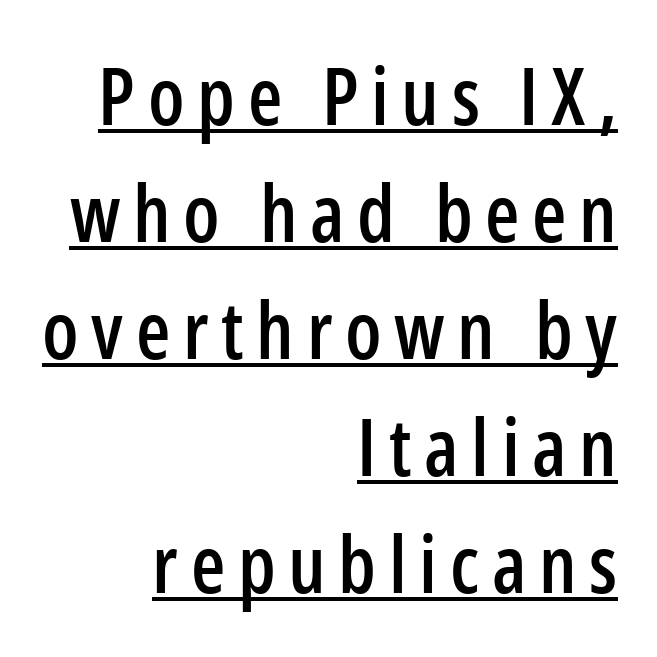
Q: Is the text italic (slanted)? A: No, it is upright.
Q: Is the typeface a serif or a sans-serif typeface? A: Sans-serif.
Q: Is the text underlined? A: Yes.
Q: How is the paragraph aligned? A: Right-aligned.
Q: Is the spacing between lines tight, normal or loose? A: Normal.
Q: Width (condensed, normal, or wide)? A: Condensed.
Q: Stroke contrast? A: Low.
Q: x-height? A: Medium.
Q: Monospaced? A: No.
